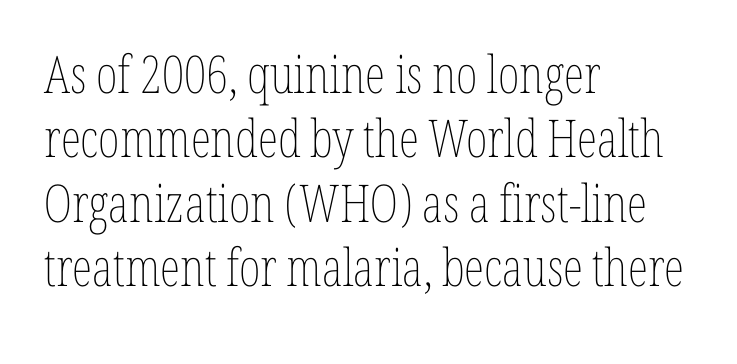
The image shows 52 px thin, condensed type, upright; set left-aligned, line spacing 1.24x, normal letter spacing, not underlined; low stroke contrast and a medium x-height.
